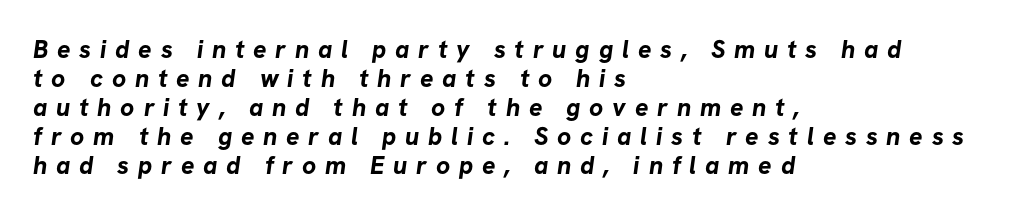
Q: Is the text bold? A: Yes.
Q: Is the text underlined? A: No.
Q: How is the paragraph aligned? A: Left-aligned.
Q: Is the spacing between letters normal or unusually wide? A: Unusually wide.
